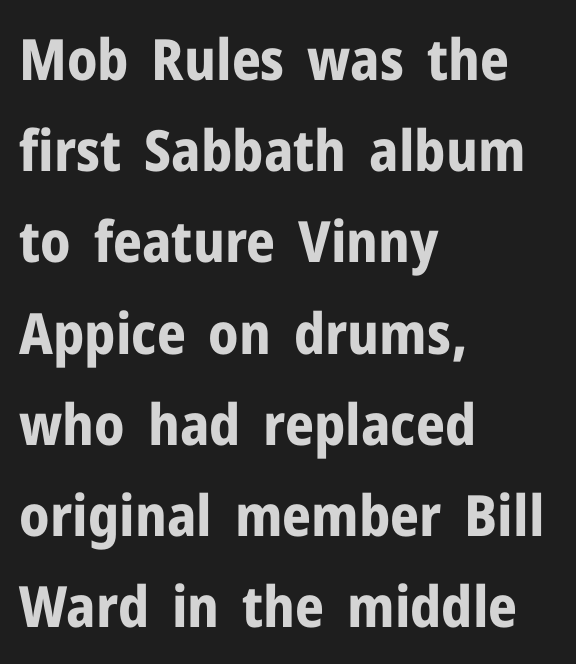
{"serif": "no", "italic": "no", "bold": "yes", "weight": "bold", "width": "normal", "stroke_contrast": "low", "x_height": "medium", "monospaced": "no", "underline": "no", "align": "left", "line_spacing": "normal", "line_spacing_ratio": 1.6, "letter_spacing": "normal", "letter_spacing_em": 0.0, "glyph_px": 57}
